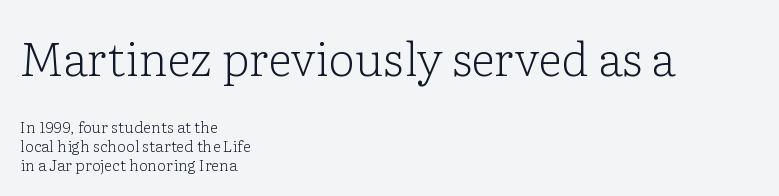
{"serif": "yes", "italic": "no", "bold": "no", "weight": "light", "width": "normal", "stroke_contrast": "low", "x_height": "medium", "monospaced": "no", "underline": "no", "align": "left", "line_spacing_ratio": 1.19, "letter_spacing": "normal", "letter_spacing_em": 0.0, "larger_block": "first", "size_ratio": 2.94, "glyph_px": 47}
